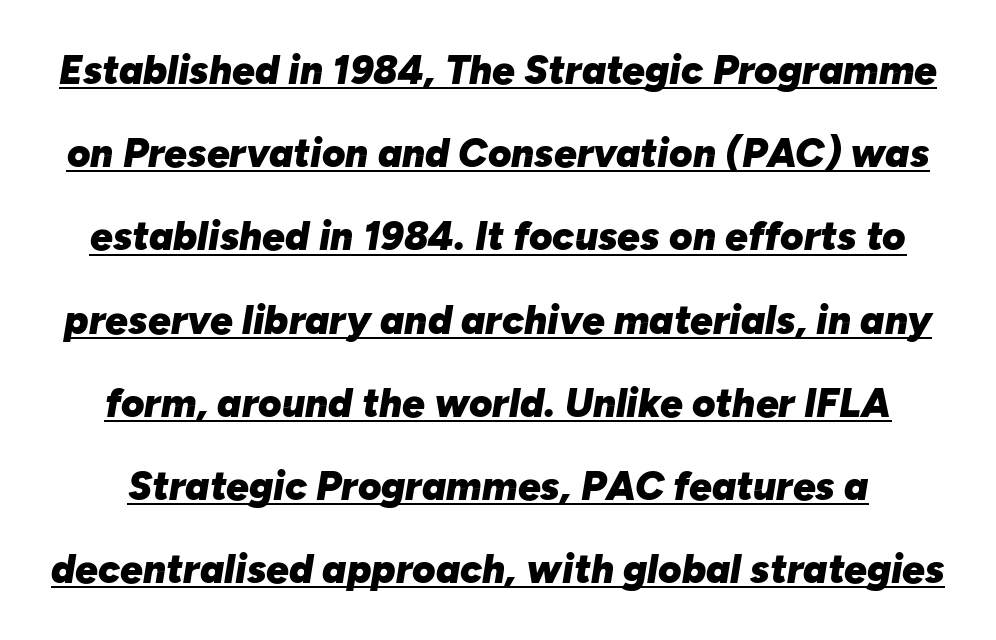
{"italic": "yes", "lean": "right", "slant_degrees": 10, "bold": "yes", "weight": "heavy", "width": "normal", "stroke_contrast": "low", "x_height": "medium", "monospaced": "no", "underline": "yes", "line_spacing": "loose", "line_spacing_ratio": 2.08, "letter_spacing": "normal", "letter_spacing_em": 0.0, "glyph_px": 40}
